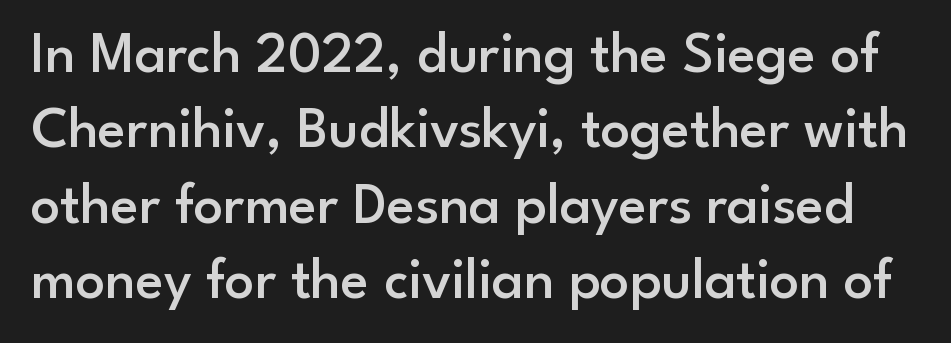
The space beneath each line is pristine and unruled. Here the designer chose a conventional face with non-uniform glyph widths. Regarding serifs, this sample does without them. Honestly, the row spacing looks completely unremarkable.
